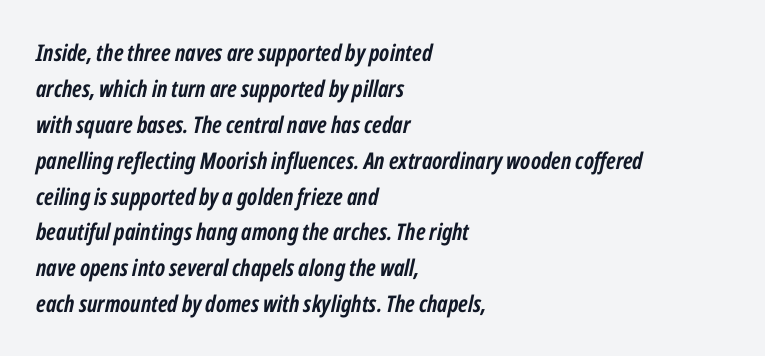
The image shows 23 px bold type, italic (leaning right); set left-aligned, normal line spacing (1.56x), normal letter spacing, not underlined.
